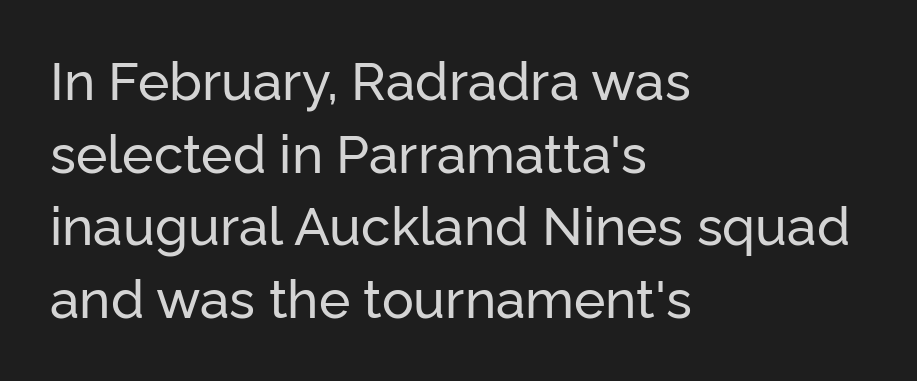
{"serif": "no", "italic": "no", "width": "normal", "stroke_contrast": "low", "x_height": "medium", "monospaced": "no", "underline": "no", "align": "left", "line_spacing": "normal", "line_spacing_ratio": 1.37, "letter_spacing": "normal", "letter_spacing_em": 0.0, "glyph_px": 53}
